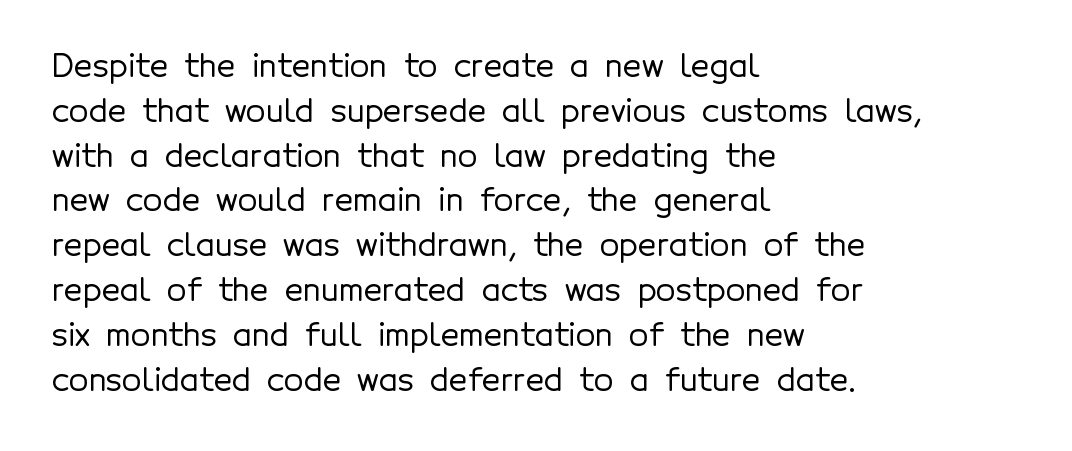
The image shows 32 px sans-serif type, upright; set left-aligned, normal line spacing (1.4x), normal letter spacing, not underlined; a medium x-height.
